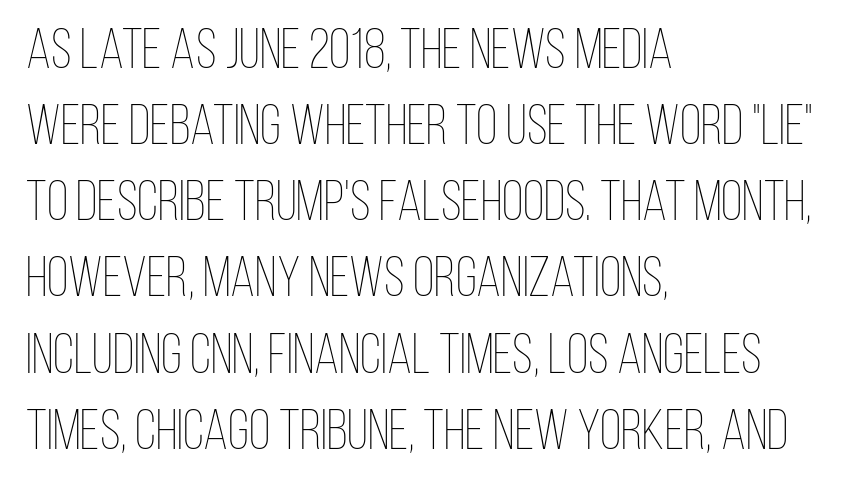
Notice how descenders clear the ascenders below comfortably — that's standard leading. A clean baseline with only descenders dipping below it. A typesetter would call this proportional, since set widths differ per character. The gaps between neighbouring characters are ordinary and unremarkable. Unlike italic type, these characters show no tilt at all.
